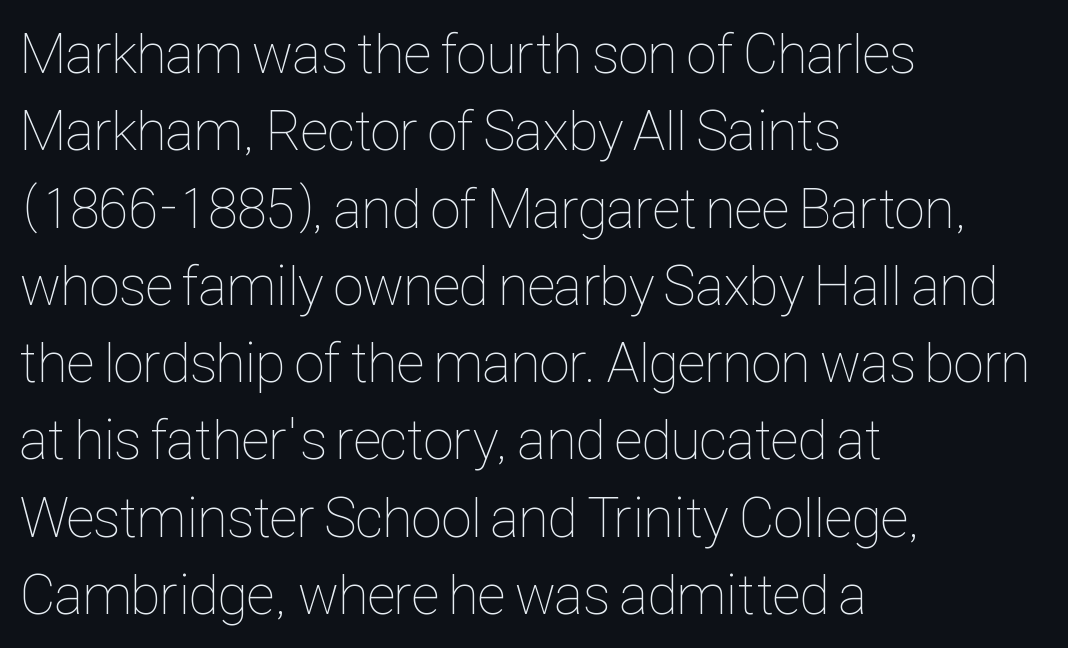
Q: Is the text bold? A: No.
Q: Is the text italic (slanted)? A: No, it is upright.
Q: Is the text underlined? A: No.
Q: How is the paragraph aligned? A: Left-aligned.
Q: Is the spacing between letters normal or unusually wide? A: Normal.
Q: Is the spacing between lines tight, normal or loose? A: Normal.
Q: Width (condensed, normal, or wide)? A: Condensed.
Q: Stroke contrast? A: Low.
Q: x-height? A: Medium.
Q: Monospaced? A: No.
